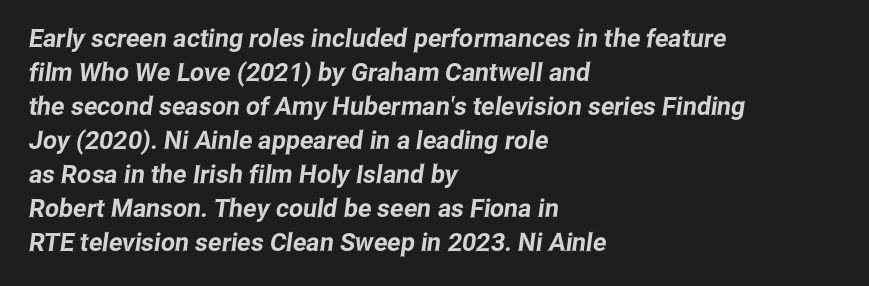
Q: Is the text underlined? A: No.
Q: How is the paragraph aligned? A: Left-aligned.
Q: Is the spacing between letters normal or unusually wide? A: Normal.
Q: Is the spacing between lines tight, normal or loose? A: Normal.
